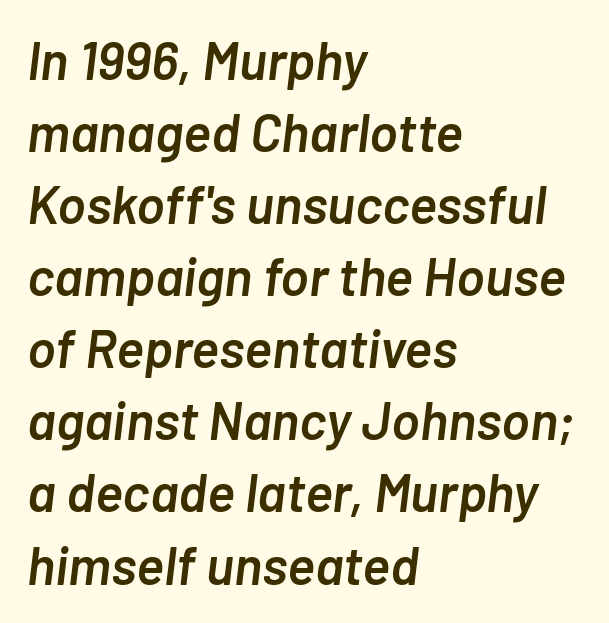
{"italic": "yes", "lean": "right", "slant_degrees": 7, "bold": "semi", "weight": "semibold", "width": "normal", "stroke_contrast": "low", "x_height": "medium", "monospaced": "no", "underline": "no", "align": "left", "line_spacing": "normal", "line_spacing_ratio": 1.36, "letter_spacing": "normal", "letter_spacing_em": 0.0, "glyph_px": 53}
